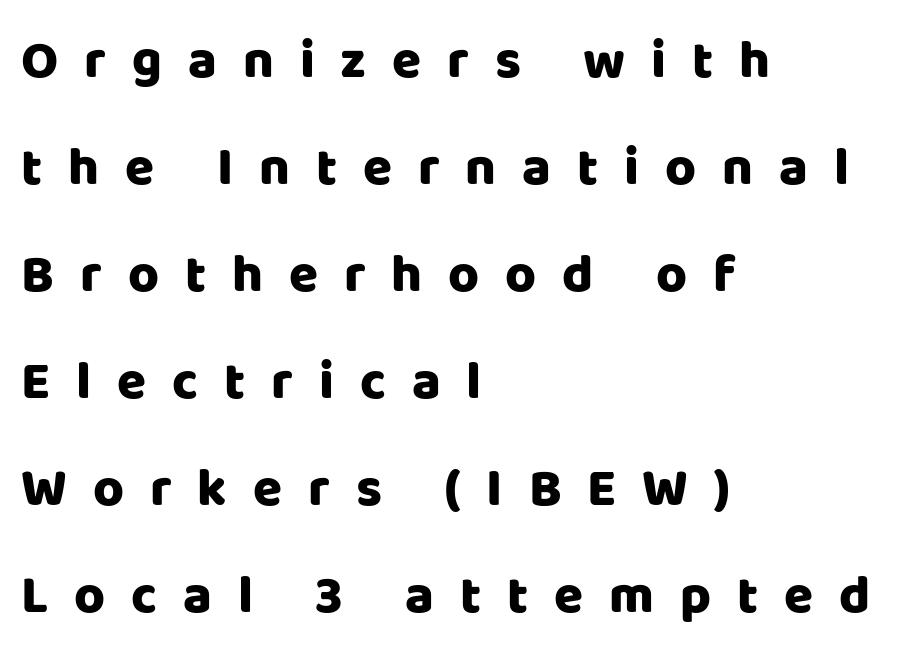
Varying glyph widths throughout — classic text-font behaviour. Students, this is bold: see how much ink each stroke carries. Serif or sans? Sans — the stroke terminals are bare. Look at the tracking — it's clearly loosened, letters drifting apart. Every row of glyphs begins at an identical x-position on the left.
